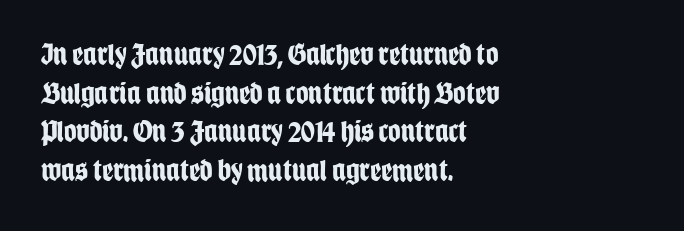
{"serif": "no", "italic": "no", "bold": "yes", "weight": "bold", "width": "condensed", "stroke_contrast": "low", "x_height": "large", "monospaced": "no", "underline": "no", "align": "left", "line_spacing": "normal", "line_spacing_ratio": 1.25, "letter_spacing": "normal", "letter_spacing_em": 0.0, "glyph_px": 31}
